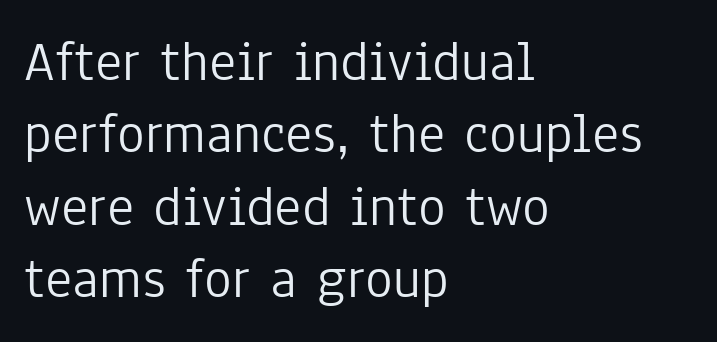
The lettering holds an erect, upright posture throughout. The gap between lines stays unmarked. The rendering uses natural spacing where letterforms have individual widths. Line beginnings align vertically; line endings do not. The designer went with a sans here, leaving each stem footless. Stems and bowls with no extra thickness — not bold.
